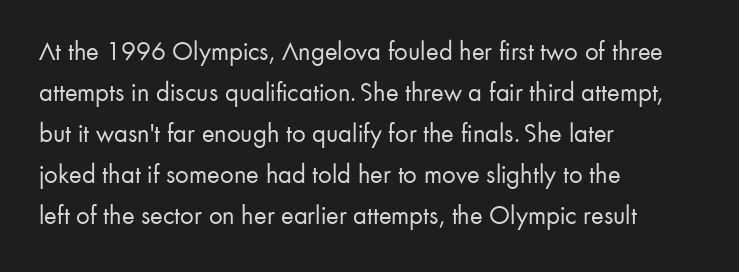
The image shows 27 px text type, upright; set left-aligned, normal line spacing (1.52x), normal letter spacing, not underlined.
